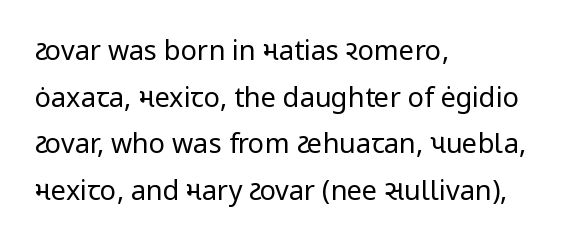
Any mark beneath the type? The region is blank. Default kerning and tracking; the words read as compact shapes. Layout note: lines flush left. No italicization has been applied; the sample stays upright.
